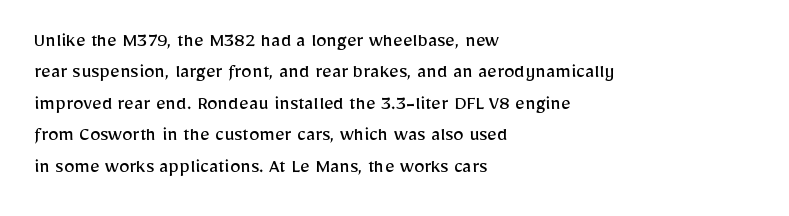
{"italic": "no", "bold": "no", "underline": "no", "align": "left", "line_spacing": "normal", "line_spacing_ratio": 1.5, "letter_spacing": "normal", "letter_spacing_em": 0.0, "glyph_px": 21}
